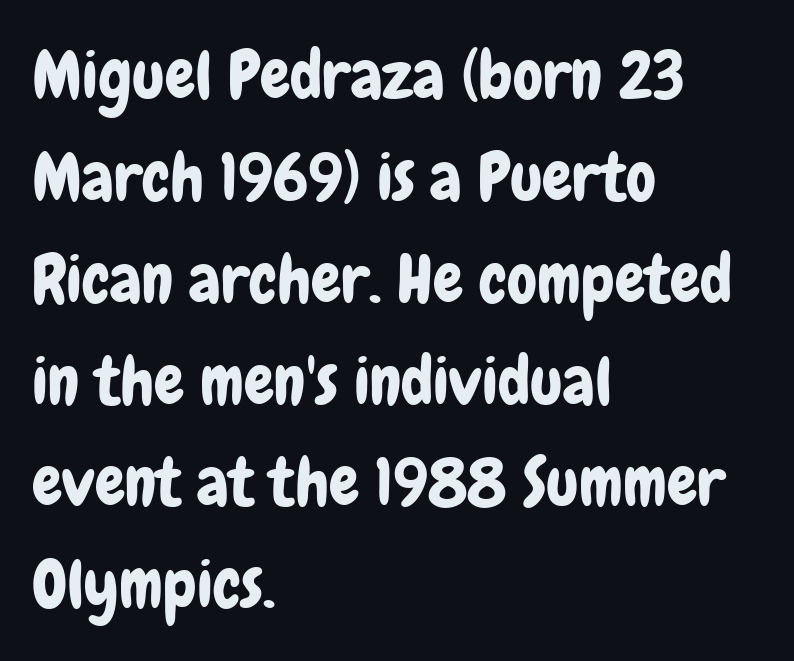
Q: Is the text italic (slanted)? A: No, it is upright.
Q: Is the typeface a serif or a sans-serif typeface? A: Sans-serif.
Q: Is the text underlined? A: No.
Q: How is the paragraph aligned? A: Left-aligned.
Q: Is the spacing between letters normal or unusually wide? A: Normal.
Q: Is the spacing between lines tight, normal or loose? A: Normal.
Q: Width (condensed, normal, or wide)? A: Condensed.
Q: Stroke contrast? A: Low.
Q: x-height? A: Medium.
Q: Monospaced? A: No.
